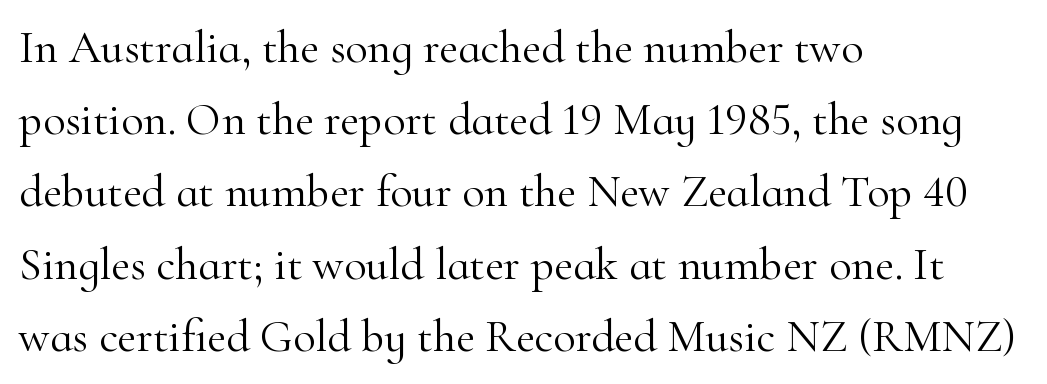
Q: Is the text bold? A: No.
Q: Is the text italic (slanted)? A: No, it is upright.
Q: Is the typeface a serif or a sans-serif typeface? A: Serif.
Q: Is the text underlined? A: No.
Q: How is the paragraph aligned? A: Left-aligned.
Q: Is the spacing between letters normal or unusually wide? A: Normal.
Q: Is the spacing between lines tight, normal or loose? A: Normal.
Q: Width (condensed, normal, or wide)? A: Normal.
Q: Stroke contrast? A: High.
Q: x-height? A: Small.
Q: Monospaced? A: No.
